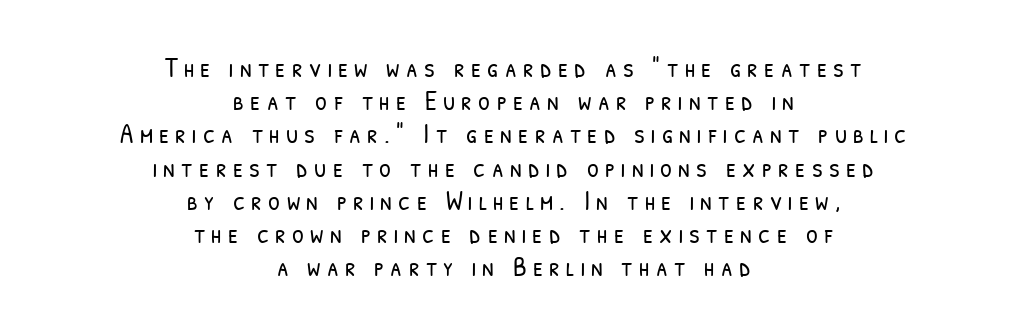
Is the type heavy? It reads as light-to-regular instead. The compositor balanced each line on the midline. Short note: letters widely spaced. Plain, unruled lines of type.
